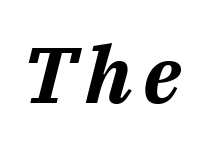
Q: Is the text bold? A: Yes.
Q: Is the text italic (slanted)? A: Yes, it leans right by about 14 degrees.
Q: Is the text underlined? A: No.
Q: Width (condensed, normal, or wide)? A: Normal.
Q: Stroke contrast? A: Medium.
Q: x-height? A: Medium.
Q: Monospaced? A: No.
